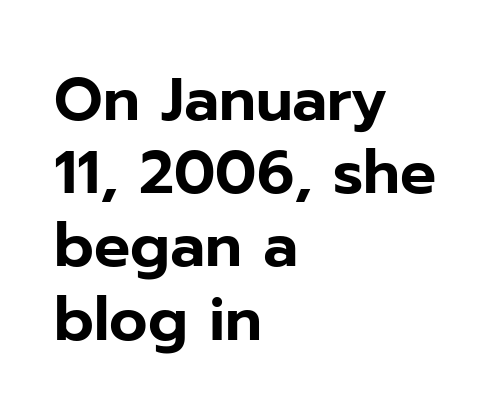
{"serif": "no", "italic": "no", "width": "normal", "stroke_contrast": "low", "x_height": "medium", "monospaced": "no", "underline": "no", "align": "left", "line_spacing_ratio": 1.22, "letter_spacing": "normal", "letter_spacing_em": 0.0, "glyph_px": 60}
